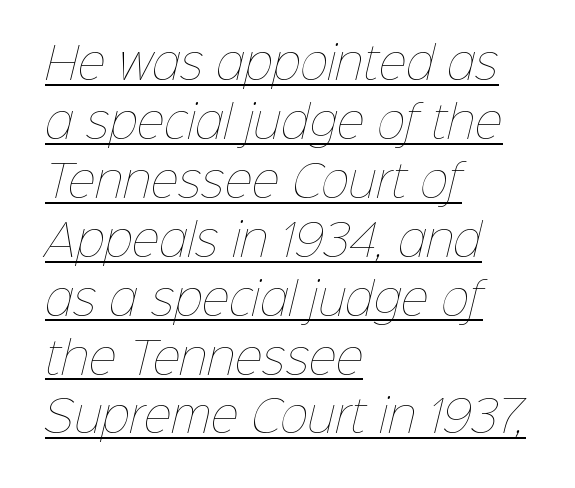
The image shows 43 px thin type; set left-aligned, normal line spacing (1.37x), normal letter spacing, underlined; low stroke contrast and a medium x-height.
